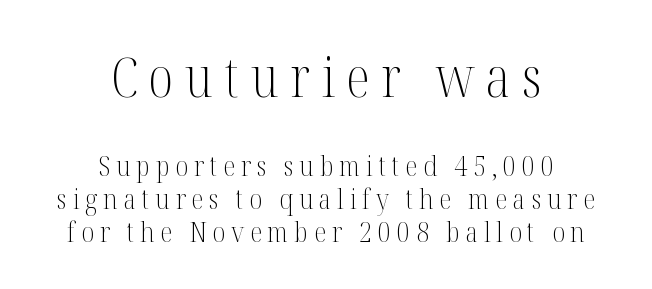
Q: Is the text bold? A: No.
Q: Is the text italic (slanted)? A: No, it is upright.
Q: Is the typeface a serif or a sans-serif typeface? A: Serif.
Q: Is the text underlined? A: No.
Q: How is the paragraph aligned? A: Centered.
Q: Is the spacing between letters normal or unusually wide? A: Unusually wide.
Q: Which block of text is set in a larger size, the first (top) or the second (bottom)? A: The first (top) one.
Q: Width (condensed, normal, or wide)? A: Condensed.
Q: Stroke contrast? A: Medium.
Q: x-height? A: Medium.
Q: Monospaced? A: No.
